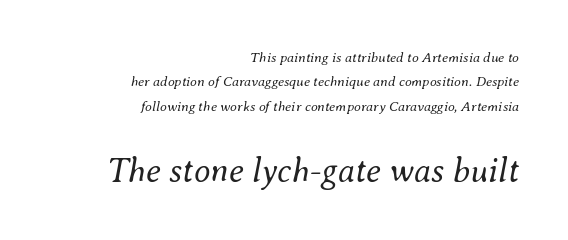
The image shows 34 px regular-weight type, italic (leaning right); set right-aligned, line spacing 1.75x, normal letter spacing, not underlined; the second (bottom) block is 2.43x larger; medium stroke contrast and a small x-height.
